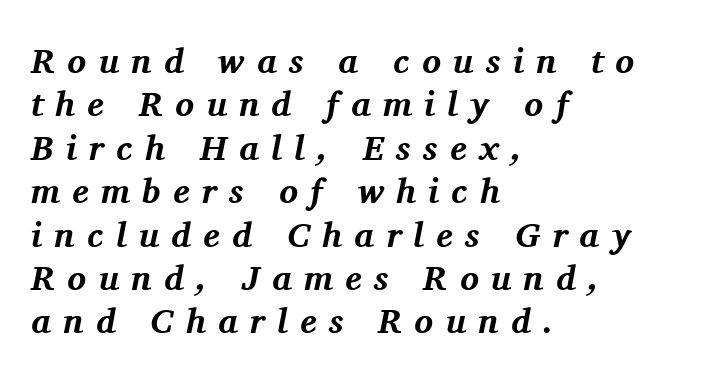
The image shows 35 px bold serif type, italic (leaning right); set left-aligned, line spacing 1.24x, unusually wide letter spacing (+0.35 em), not underlined; medium stroke contrast and a medium x-height.
